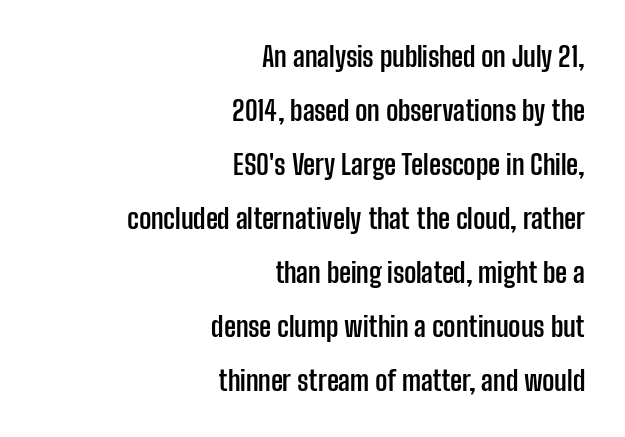
The image shows 27 px bold type, upright; set right-aligned, loose line spacing (2.0x), normal letter spacing, not underlined.
